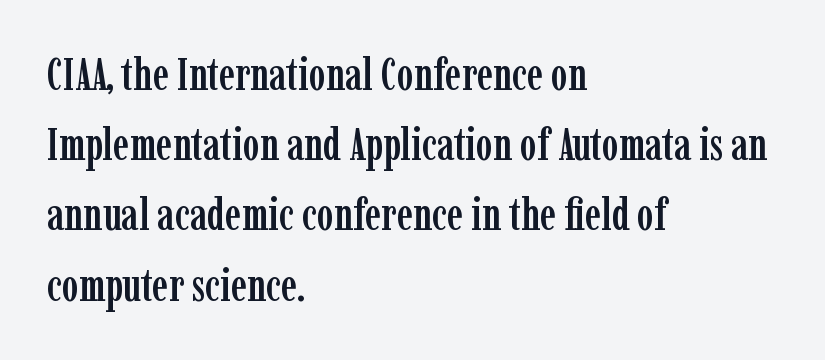
If you drew a line through each stem, it would be perfectly vertical. The ragged edge is on the right, which tells us the setting is flush left. Default kerning and tracking; the words read as compact shapes. Is there much room between lines? A standard amount, neither cramped nor airy. Clear beneath every line of the passage.
